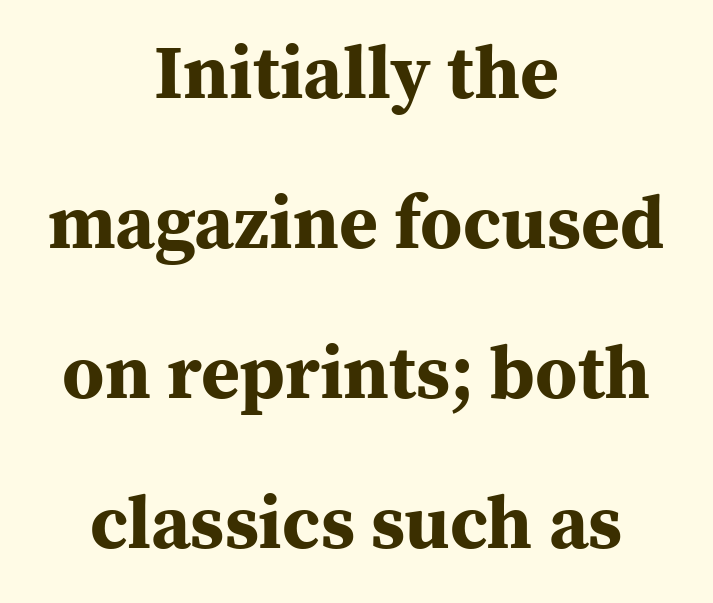
The image shows 75 px bold serif type, upright; set centered, loose line spacing (2.0x), normal letter spacing, not underlined; medium stroke contrast and a medium x-height.
